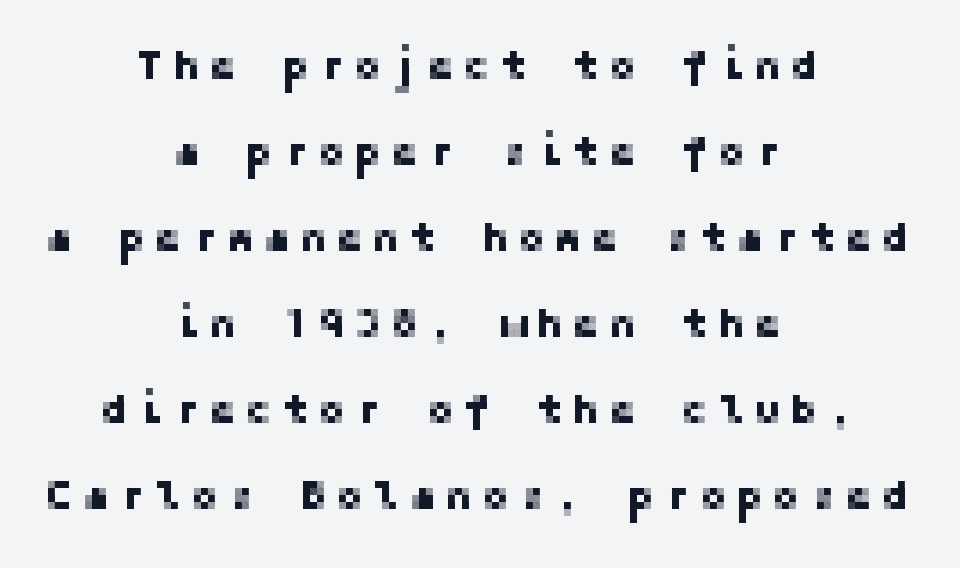
Q: Is the text italic (slanted)? A: No, it is upright.
Q: Is the typeface a serif or a sans-serif typeface? A: Sans-serif.
Q: Is the text underlined? A: No.
Q: How is the paragraph aligned? A: Centered.
Q: Is the spacing between letters normal or unusually wide? A: Unusually wide.
Q: Is the spacing between lines tight, normal or loose? A: Loose.
Q: Width (condensed, normal, or wide)? A: Normal.
Q: Stroke contrast? A: Low.
Q: x-height? A: Medium.
